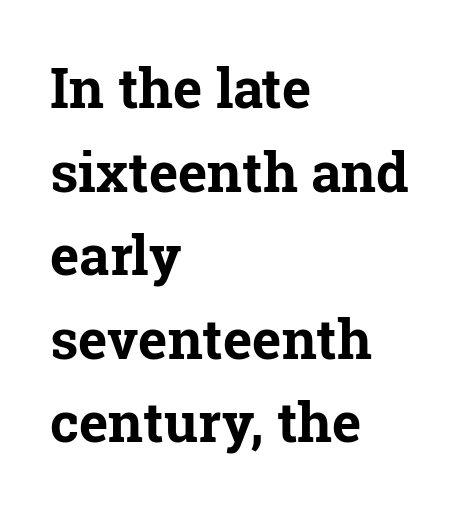
Regarding leading, the lines here are spaced in the standard way. Small tapered or slab feet sit at the stroke ends, so this counts as serif. On the weight axis this lands at bold, roughly 700. Between one letter and the next there's only the usual sliver of space. Ordinary non-slanted type is in use. Do the characters align in a grid? No, the font is proportional.
